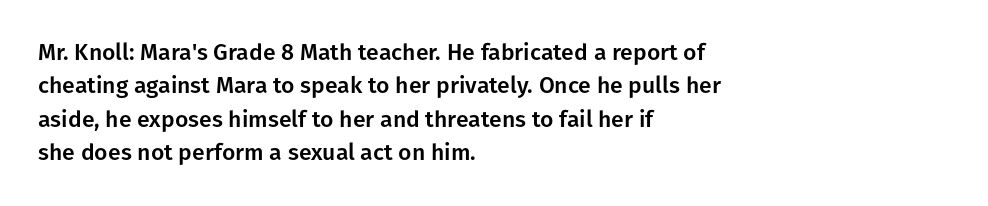
The image shows 23 px text type, upright; set left-aligned, normal line spacing (1.45x), normal letter spacing, not underlined.
